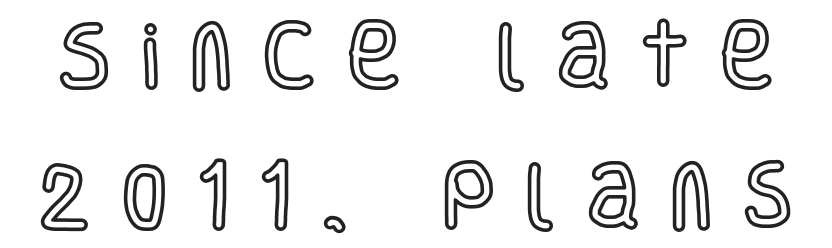
Q: Is the text italic (slanted)? A: No, it is upright.
Q: Is the text underlined? A: No.
Q: Is the spacing between letters normal or unusually wide? A: Unusually wide.
Q: Is the spacing between lines tight, normal or loose? A: Loose.
Q: Width (condensed, normal, or wide)? A: Condensed.
Q: x-height? A: Large.
Q: Monospaced? A: No.
